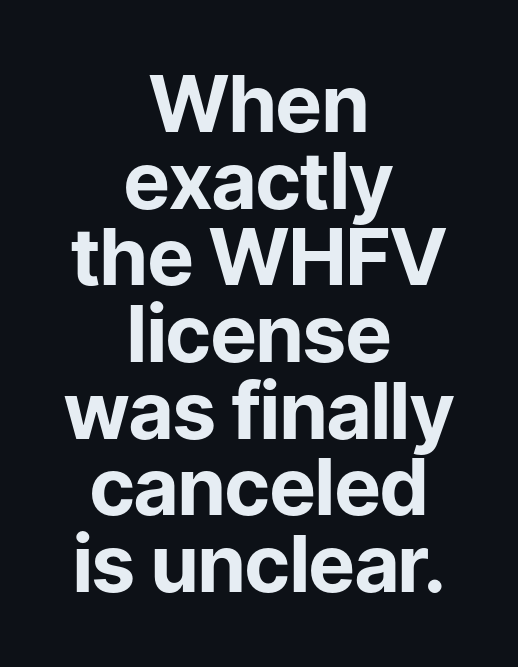
Q: Is the text bold? A: Yes.
Q: Is the text italic (slanted)? A: No, it is upright.
Q: Is the typeface a serif or a sans-serif typeface? A: Sans-serif.
Q: Is the text underlined? A: No.
Q: How is the paragraph aligned? A: Centered.
Q: Is the spacing between letters normal or unusually wide? A: Normal.
Q: Is the spacing between lines tight, normal or loose? A: Tight.
Q: Width (condensed, normal, or wide)? A: Normal.
Q: Stroke contrast? A: Low.
Q: x-height? A: Medium.
Q: Monospaced? A: No.
